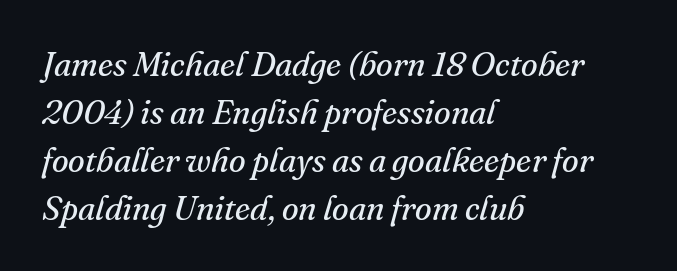
Evenly set lines give the paragraph a standard silhouette. The typeface has the unassuming heft of standard copy or less. Short and long lines alike share a common starting point at left. This sample uses an oblique cut, with every glyph tilted off the vertical. This sample uses a serif face. Observe the ordinary spacing: letters are neighbours, not strangers.
